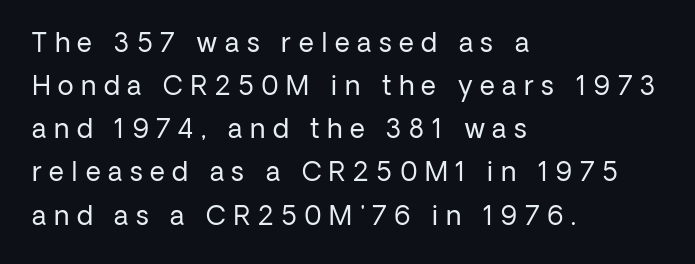
{"italic": "no", "bold": "no", "underline": "no", "align": "left", "line_spacing": "normal", "line_spacing_ratio": 1.66, "letter_spacing": "wide", "letter_spacing_em": 0.29, "glyph_px": 26}
